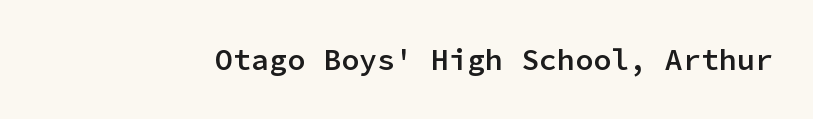
Just letters on the line, the space beneath them empty. You can tell it's not italic because the verticals are truly vertical. The glyphs in this specimen are sans serif. Is the type bold? Partly — it's a semibold, heavier than regular but not fully bold.
